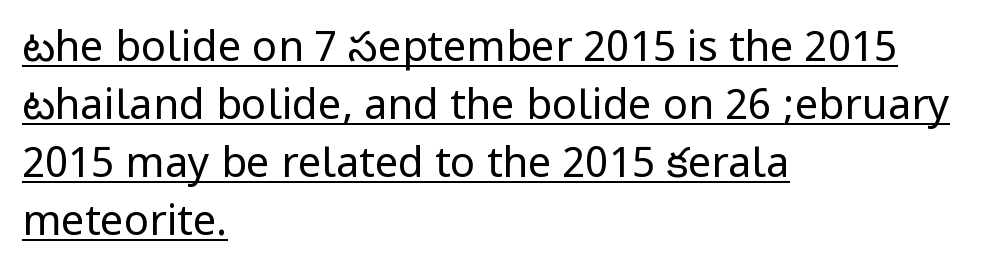
The image shows 42 px regular-weight, condensed sans-serif type, upright; set left-aligned, normal line spacing (1.38x), normal letter spacing, underlined; low stroke contrast.
